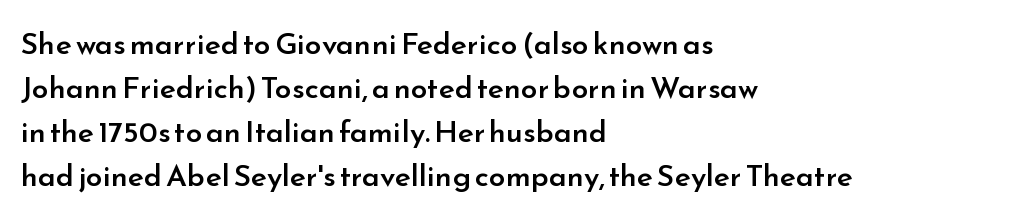
The image shows 30 px semibold sans-serif type, upright; set left-aligned, normal line spacing (1.47x), normal letter spacing, not underlined; low stroke contrast and a small x-height.
